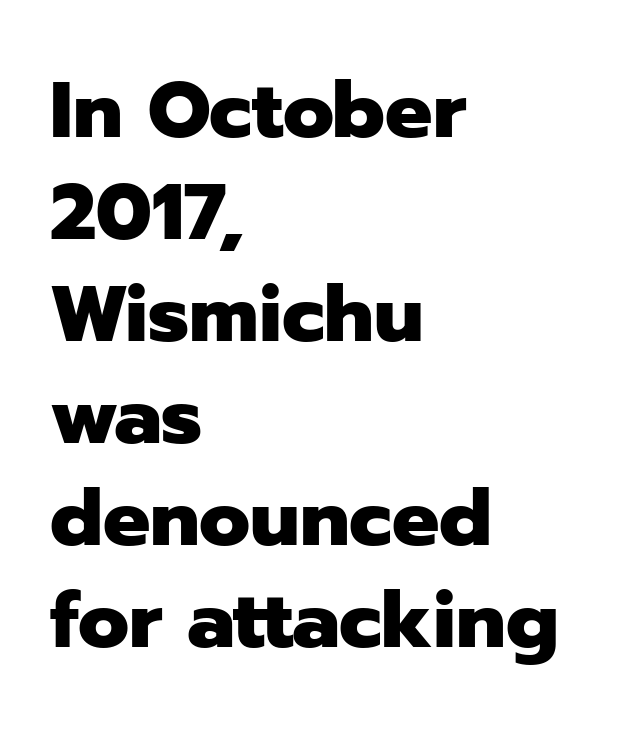
Q: Is the text bold? A: Yes.
Q: Is the text italic (slanted)? A: No, it is upright.
Q: Is the typeface a serif or a sans-serif typeface? A: Sans-serif.
Q: Is the text underlined? A: No.
Q: How is the paragraph aligned? A: Left-aligned.
Q: Is the spacing between letters normal or unusually wide? A: Normal.
Q: Is the spacing between lines tight, normal or loose? A: Normal.
Q: Width (condensed, normal, or wide)? A: Normal.
Q: Stroke contrast? A: Low.
Q: x-height? A: Medium.
Q: Monospaced? A: No.
